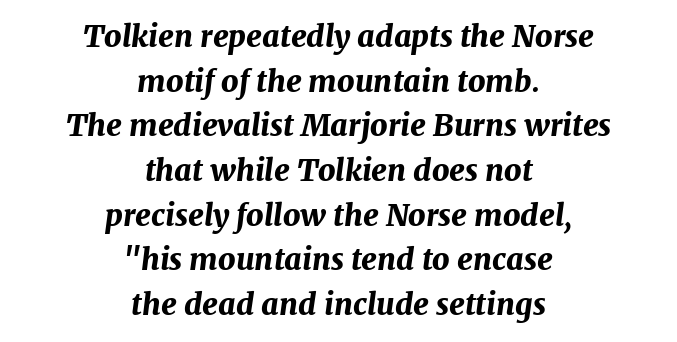
{"italic": "yes", "lean": "right", "slant_degrees": 7, "bold": "yes", "weight": "bold", "width": "normal", "stroke_contrast": "medium", "x_height": "medium", "monospaced": "no", "underline": "no", "align": "center", "line_spacing": "normal", "line_spacing_ratio": 1.49, "letter_spacing": "normal", "letter_spacing_em": 0.0, "glyph_px": 30}
